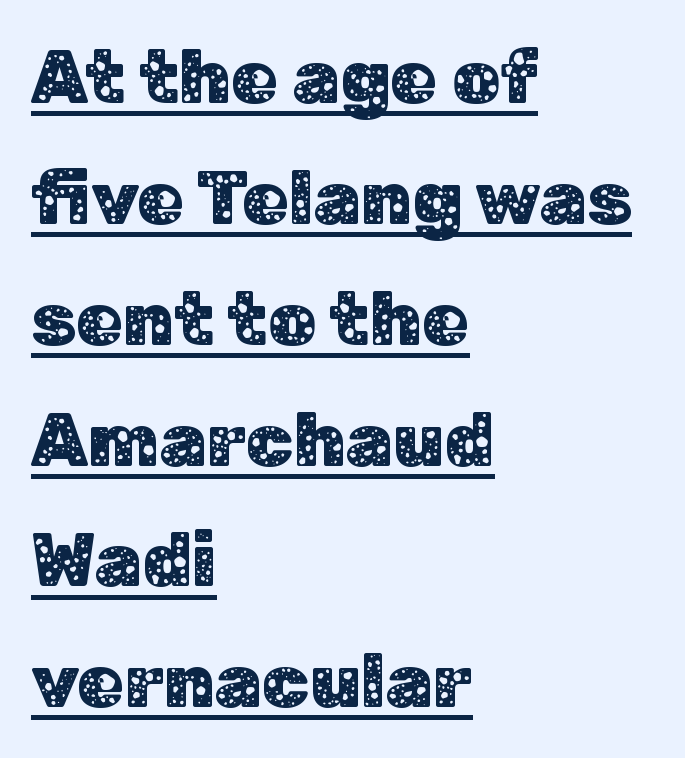
The image shows 76 px sans-serif type, upright; set left-aligned, normal line spacing (1.59x), normal letter spacing, underlined; low stroke contrast and a medium x-height.
